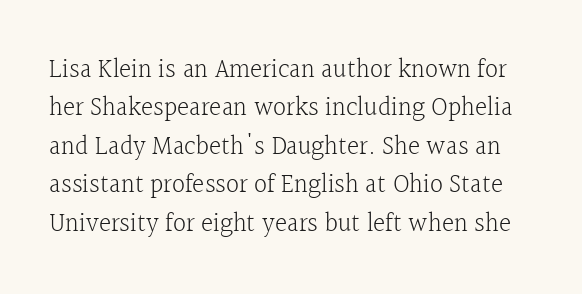
The image shows 26 px text type, upright; set normal line spacing (1.48x), normal letter spacing, not underlined.
